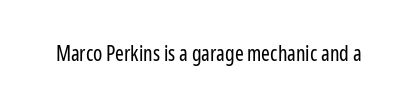
{"italic": "no", "bold": "no", "underline": "no", "letter_spacing": "normal", "letter_spacing_em": 0.0, "glyph_px": 21}
